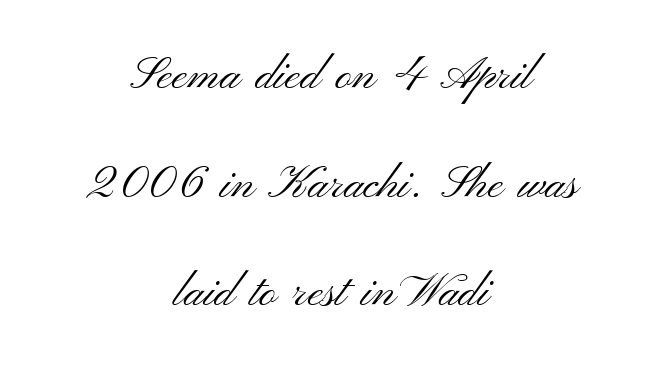
{"serif": "no", "bold": "no", "weight": "light", "width": "wide", "stroke_contrast": "medium", "x_height": "small", "monospaced": "no", "underline": "no", "align": "center", "line_spacing": "loose", "line_spacing_ratio": 2.36, "letter_spacing": "normal", "letter_spacing_em": 0.0, "glyph_px": 46}
